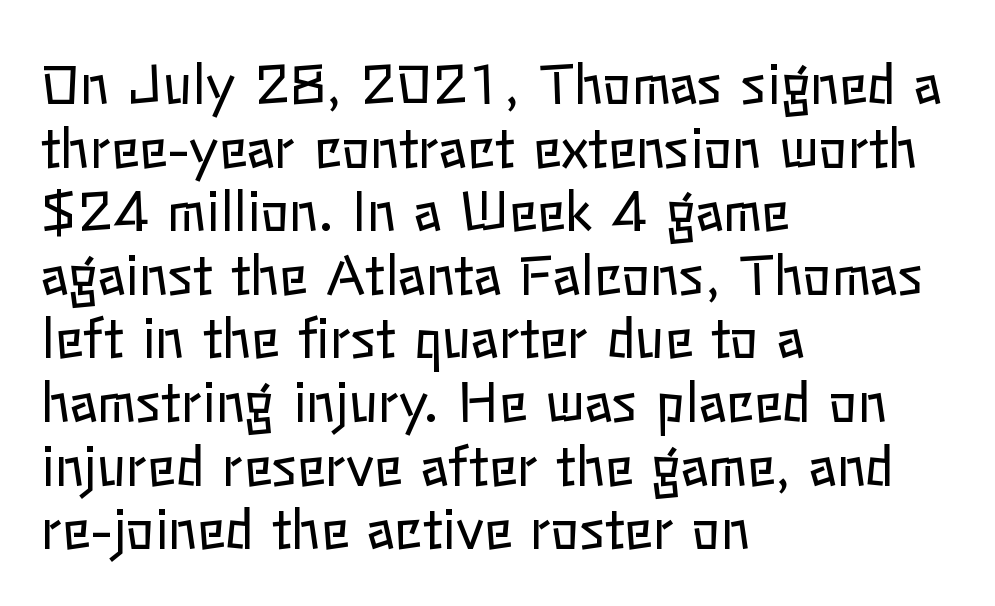
The image shows 53 px regular-weight type, upright; set left-aligned, line spacing 1.2x, normal letter spacing, not underlined; low stroke contrast and a medium x-height.
